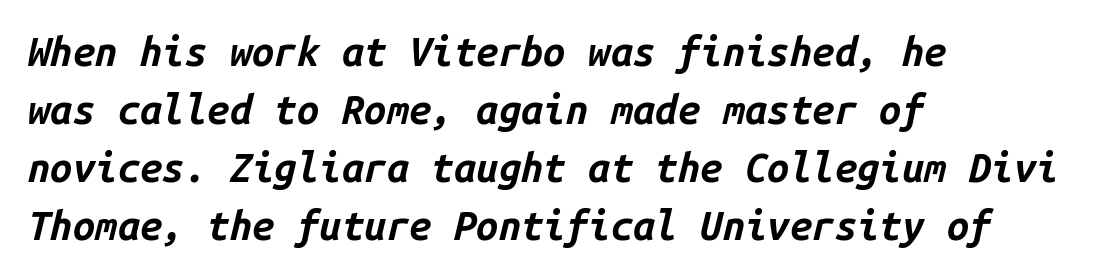
The image shows 40 px bold type, italic (leaning right), monospaced; set left-aligned, normal line spacing (1.45x), normal letter spacing, not underlined; low stroke contrast and a medium x-height.
